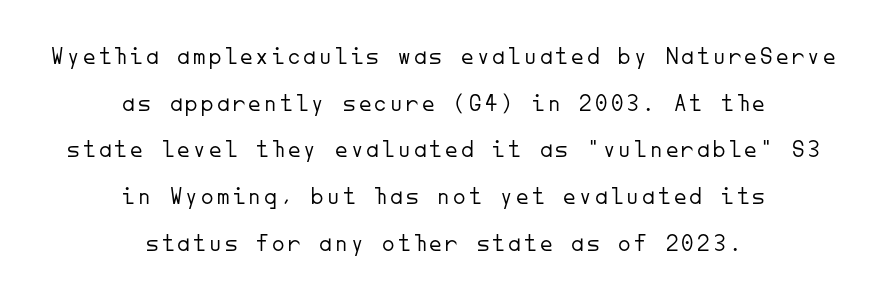
Type without underlining. Vertical stems look standard width or narrower in stroke. Vertical strokes here are truly vertical. The paragraph has two soft edges and a firm central axis.
